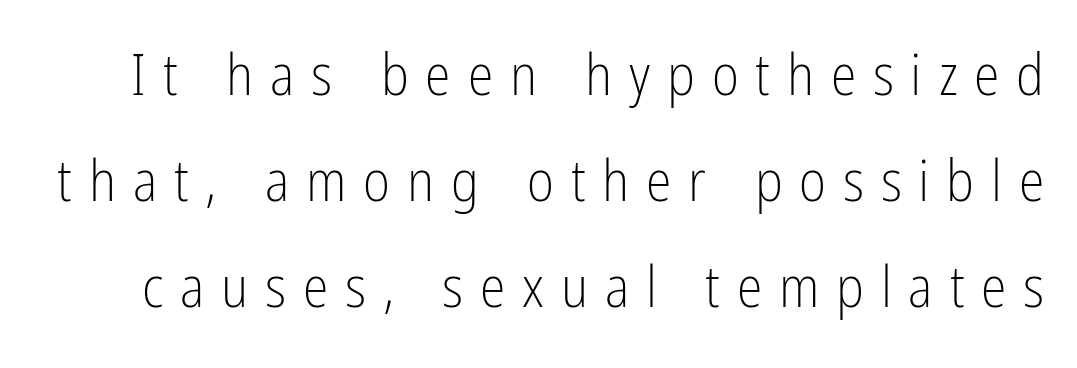
The image shows 58 px light, condensed sans-serif type, upright; set line spacing 1.83x, unusually wide letter spacing (+0.29 em), not underlined; low stroke contrast and a medium x-height.
